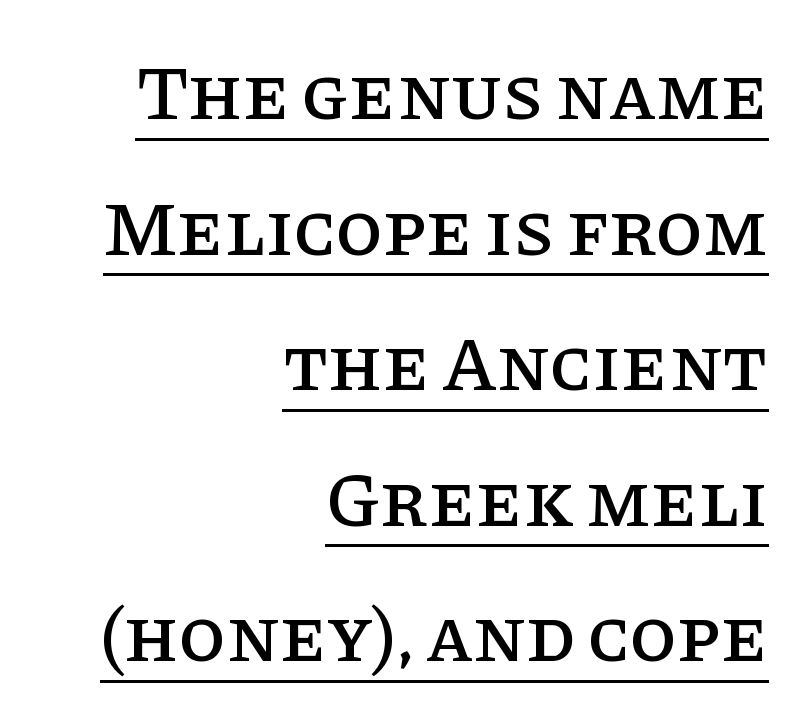
Q: Is the text italic (slanted)? A: No, it is upright.
Q: Is the typeface a serif or a sans-serif typeface? A: Serif.
Q: Is the text underlined? A: Yes.
Q: How is the paragraph aligned? A: Right-aligned.
Q: Is the spacing between letters normal or unusually wide? A: Normal.
Q: Width (condensed, normal, or wide)? A: Normal.
Q: Stroke contrast? A: Low.
Q: x-height? A: Large.
Q: Monospaced? A: No.
